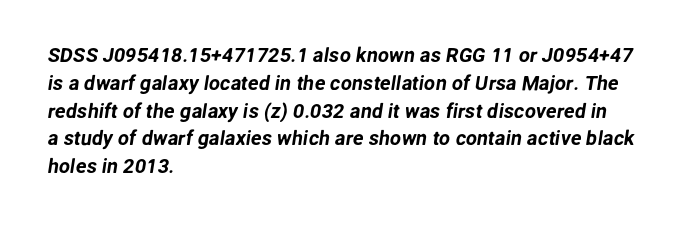
{"underline": "no", "align": "left", "line_spacing": "normal", "line_spacing_ratio": 1.39, "letter_spacing": "normal", "letter_spacing_em": 0.0, "glyph_px": 20}
